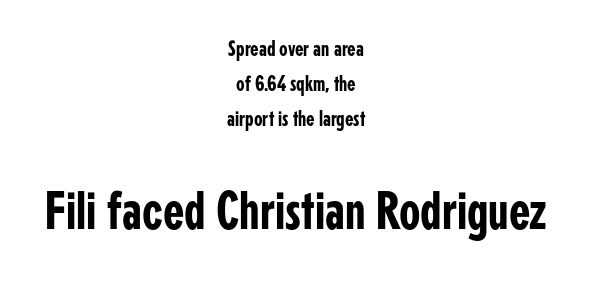
Serifs: no, the terminals of the letterforms are clean. If you measured baseline to baseline, you'd find a middling distance. Characters remain perfectly vertical along every line. Inter-character spacing is left at the font's built-in metrics. Compare the two chunks: the lower has the greater cap height.
